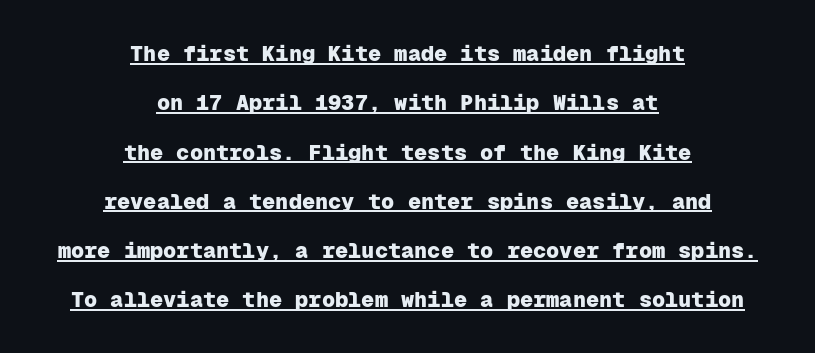
Q: Is the text bold? A: Yes.
Q: Is the text italic (slanted)? A: No, it is upright.
Q: Is the text underlined? A: Yes.
Q: How is the paragraph aligned? A: Centered.
Q: Is the spacing between letters normal or unusually wide? A: Normal.
Q: Is the spacing between lines tight, normal or loose? A: Loose.
